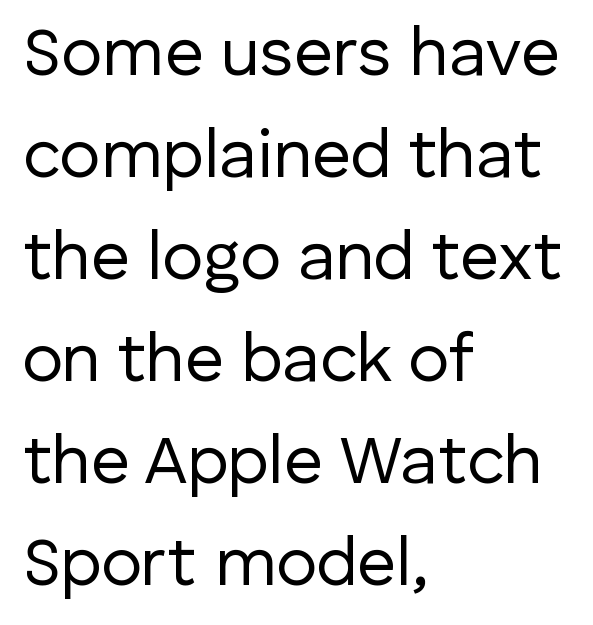
The image shows 68 px regular-weight sans-serif type, upright; set left-aligned, normal line spacing (1.5x), normal letter spacing, not underlined; low stroke contrast and a medium x-height.
